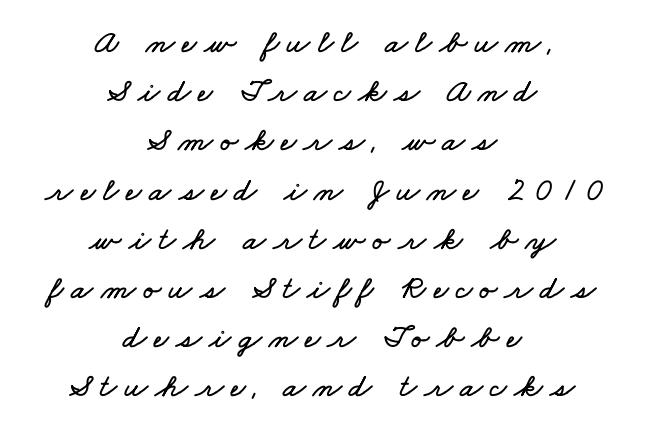
Q: Is the text underlined? A: No.
Q: How is the paragraph aligned? A: Centered.
Q: Is the spacing between letters normal or unusually wide? A: Unusually wide.
Q: Is the spacing between lines tight, normal or loose? A: Normal.
Q: Width (condensed, normal, or wide)? A: Wide.
Q: Stroke contrast? A: Low.
Q: x-height? A: Small.
Q: Monospaced? A: No.
